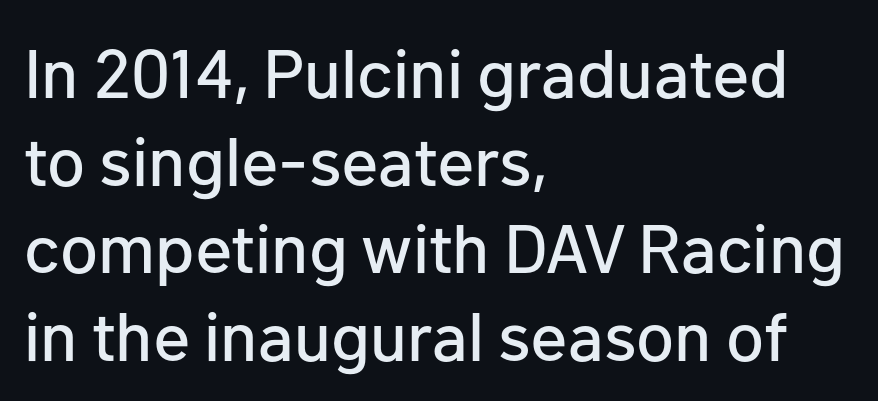
{"serif": "no", "italic": "no", "width": "normal", "stroke_contrast": "low", "x_height": "medium", "monospaced": "no", "underline": "no", "align": "left", "line_spacing": "normal", "line_spacing_ratio": 1.27, "letter_spacing": "normal", "letter_spacing_em": 0.0, "glyph_px": 69}
